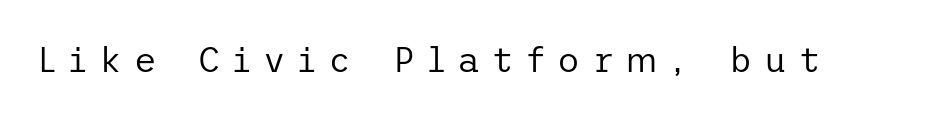
{"serif": "no", "italic": "no", "bold": "no", "weight": "regular", "width": "normal", "stroke_contrast": "low", "x_height": "medium", "underline": "no", "letter_spacing": "wide", "letter_spacing_em": 0.35, "glyph_px": 35}
